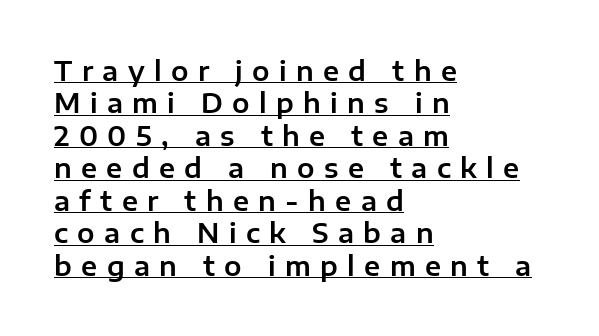
The image shows 26 px text type, upright; set left-aligned, normal line spacing (1.25x), unusually wide letter spacing (+0.36 em), underlined.
